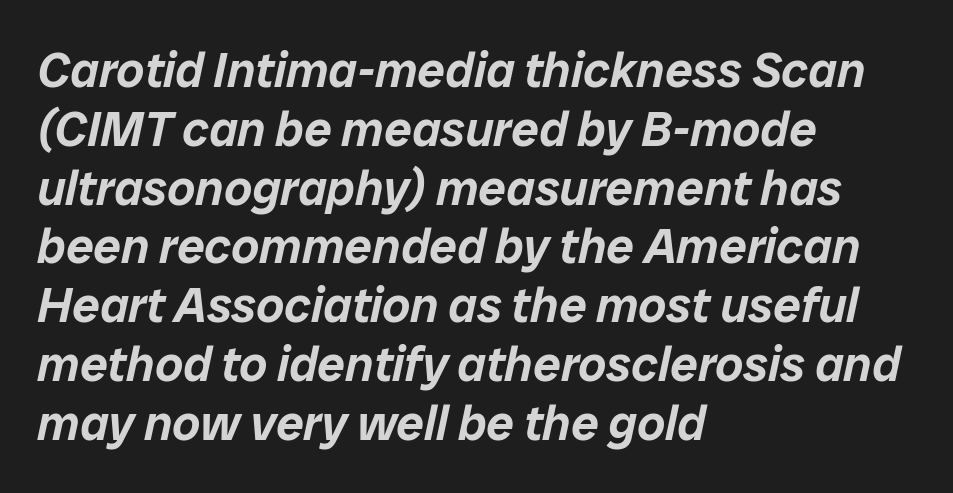
The image shows 49 px text type, italic (leaning right); set left-aligned, line spacing 1.2x, normal letter spacing, not underlined; low stroke contrast and a medium x-height.
